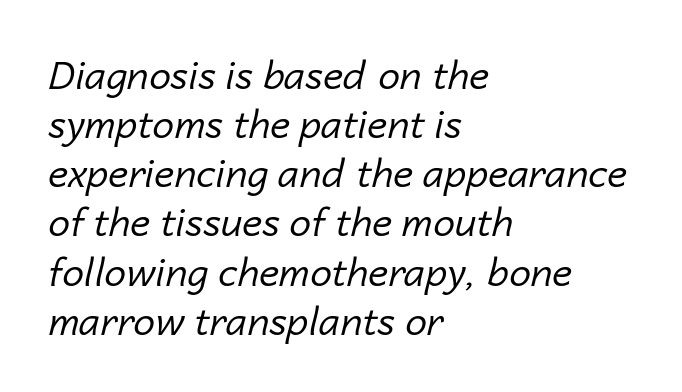
Q: Is the text bold? A: No.
Q: Is the text italic (slanted)? A: Yes, it leans right by about 14 degrees.
Q: Is the text underlined? A: No.
Q: How is the paragraph aligned? A: Left-aligned.
Q: Is the spacing between letters normal or unusually wide? A: Normal.
Q: Is the spacing between lines tight, normal or loose? A: Normal.
Q: Width (condensed, normal, or wide)? A: Normal.
Q: Stroke contrast? A: Low.
Q: x-height? A: Medium.
Q: Monospaced? A: No.
